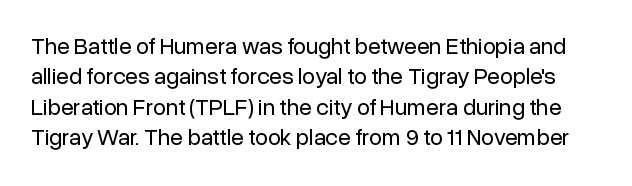
Q: Is the text bold? A: No.
Q: Is the text italic (slanted)? A: No, it is upright.
Q: Is the text underlined? A: No.
Q: Is the spacing between letters normal or unusually wide? A: Normal.
Q: Is the spacing between lines tight, normal or loose? A: Normal.
